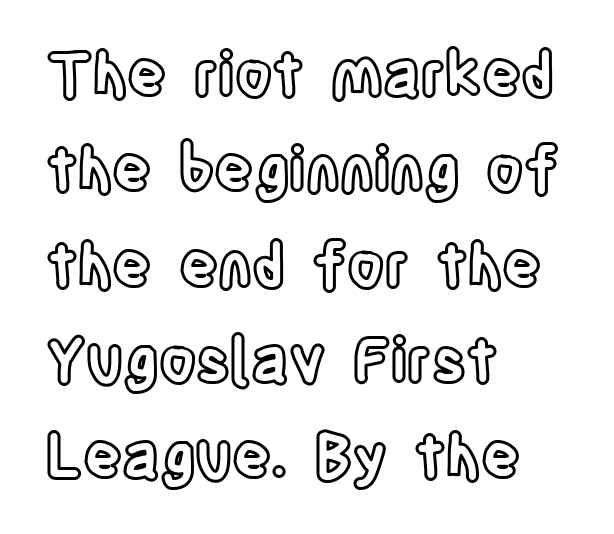
How would I describe the line gaps? Plain and ordinary. Note the varied advance widths — an 'i' is clearly narrower than an 'm'. The letterforms sit shoulder to shoulder at normal distance. Compared with a centered layout, this one pins lines to the left instead.
